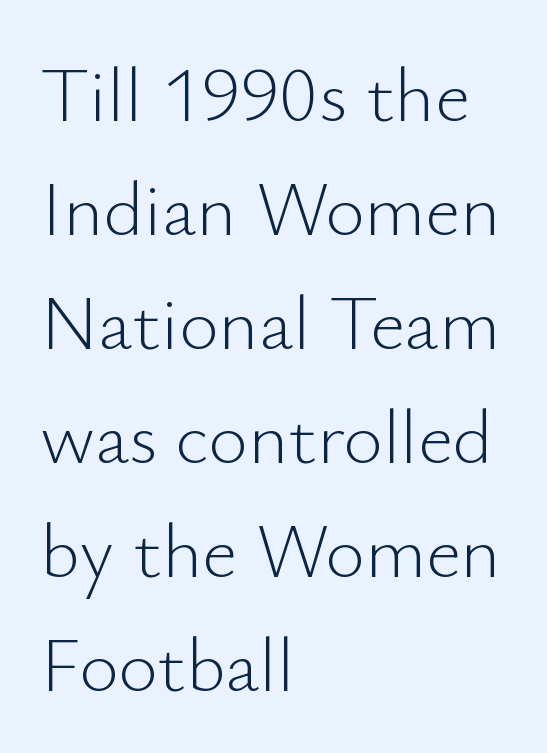
{"serif": "no", "italic": "no", "bold": "no", "weight": "light", "width": "normal", "stroke_contrast": "low", "x_height": "small", "monospaced": "no", "underline": "no", "align": "left", "line_spacing": "normal", "line_spacing_ratio": 1.5, "letter_spacing": "normal", "letter_spacing_em": 0.0, "glyph_px": 76}
